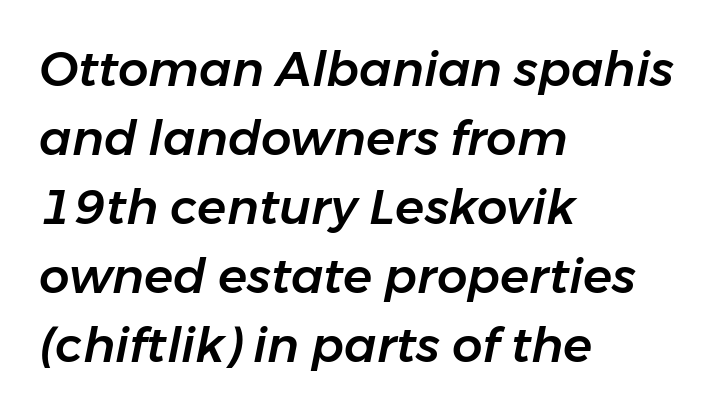
{"italic": "yes", "lean": "right", "slant_degrees": 11, "width": "normal", "stroke_contrast": "low", "x_height": "medium", "monospaced": "no", "underline": "no", "align": "left", "line_spacing": "normal", "line_spacing_ratio": 1.44, "letter_spacing": "normal", "letter_spacing_em": 0.0, "glyph_px": 48}
